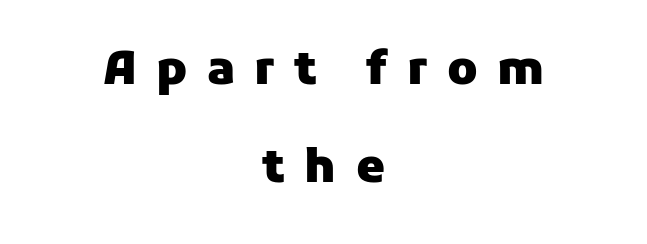
{"serif": "no", "italic": "no", "bold": "yes", "weight": "heavy", "width": "normal", "stroke_contrast": "low", "x_height": "medium", "monospaced": "no", "underline": "no", "align": "center", "line_spacing": "loose", "line_spacing_ratio": 2.14, "letter_spacing": "wide", "letter_spacing_em": 0.42, "glyph_px": 46}
